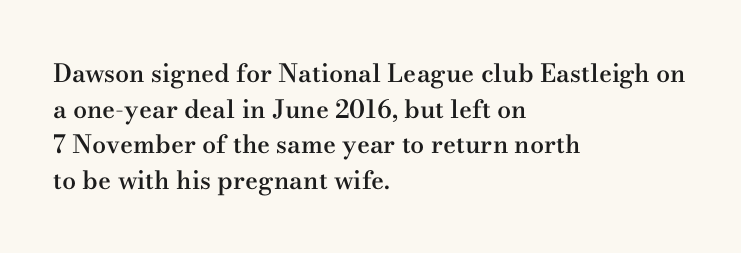
The vertical gap from one line to the next is medium. Which margin do the lines hug? The left one — the right edge is uneven. If you drew a line through each stem, it would be perfectly vertical. Has an underline been added? It has not.
